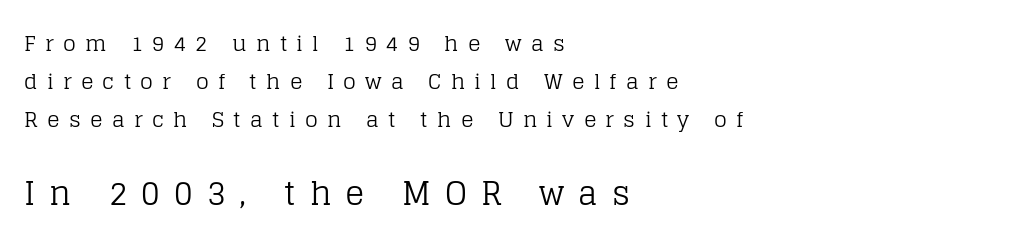
The image shows 32 px regular-weight serif type, upright; set left-aligned, line spacing 1.82x, unusually wide letter spacing (+0.44 em), not underlined; the second (bottom) block is 1.52x larger; low stroke contrast and a large x-height.
